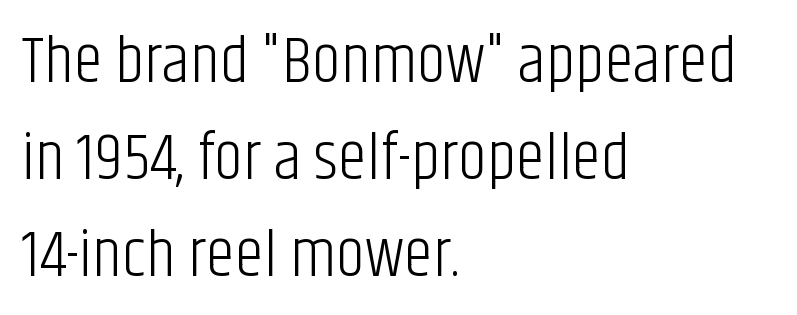
{"serif": "no", "italic": "no", "bold": "no", "weight": "light", "width": "condensed", "stroke_contrast": "low", "x_height": "large", "monospaced": "no", "underline": "no", "align": "left", "line_spacing": "normal", "line_spacing_ratio": 1.47, "letter_spacing": "normal", "letter_spacing_em": 0.0, "glyph_px": 66}
